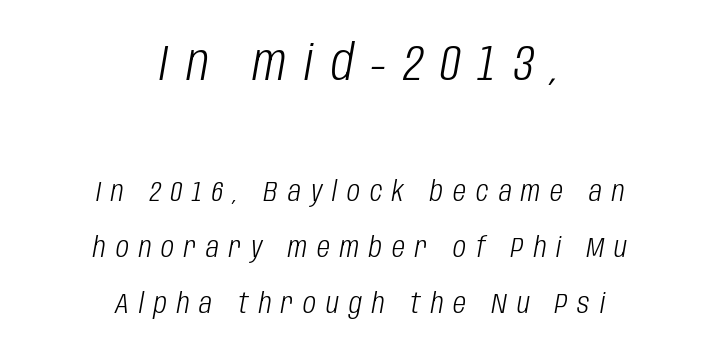
Q: Is the text bold? A: No.
Q: Is the text italic (slanted)? A: Yes, it leans right by about 10 degrees.
Q: Is the text underlined? A: No.
Q: How is the paragraph aligned? A: Centered.
Q: Is the spacing between letters normal or unusually wide? A: Unusually wide.
Q: Is the spacing between lines tight, normal or loose? A: Loose.
Q: Which block of text is set in a larger size, the first (top) or the second (bottom)? A: The first (top) one.
Q: Width (condensed, normal, or wide)? A: Condensed.
Q: Stroke contrast? A: Low.
Q: x-height? A: Large.
Q: Monospaced? A: No.
